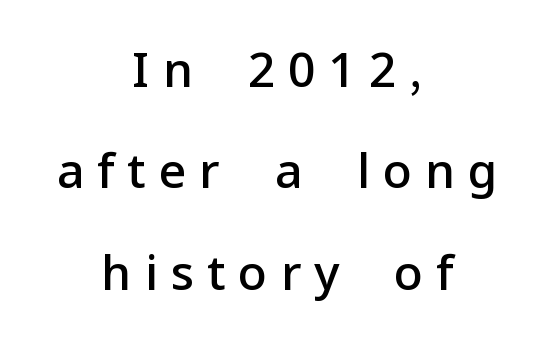
Which margin do the lines hug? Neither — every line sits in the middle. Stems and bowls a touch heavier than normal — semibold. Regarding leading, the lines here are spaced well apart. Character widths vary here, with narrow letters taking less room than wide ones. Glyph-to-glyph distance is far greater than everyday printed text. The glyphs in this specimen are sans serif.
